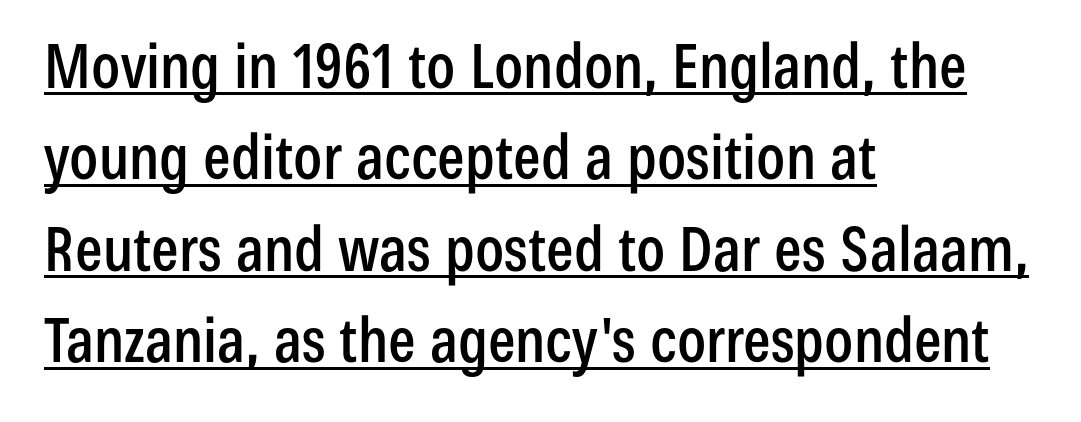
Q: Is the text italic (slanted)? A: No, it is upright.
Q: Is the typeface a serif or a sans-serif typeface? A: Sans-serif.
Q: Is the text underlined? A: Yes.
Q: How is the paragraph aligned? A: Left-aligned.
Q: Is the spacing between letters normal or unusually wide? A: Normal.
Q: Is the spacing between lines tight, normal or loose? A: Normal.
Q: Width (condensed, normal, or wide)? A: Condensed.
Q: Stroke contrast? A: Low.
Q: x-height? A: Medium.
Q: Monospaced? A: No.
